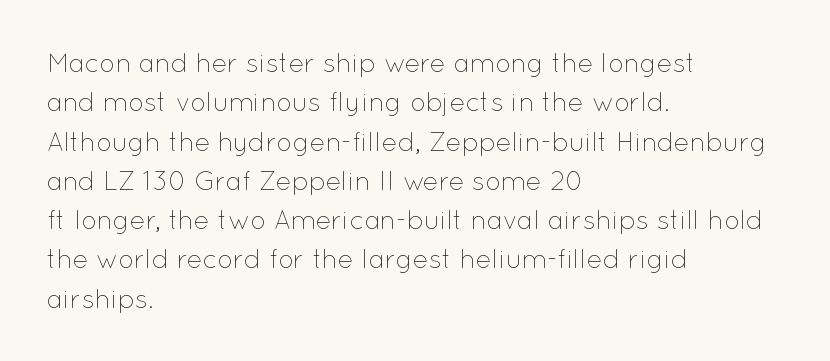
A typesetter would mark this as roman, not italic. Does the leading feel generous? No, just average. The typesetter chose a ragged-right arrangement here. The gaps between neighbouring characters are ordinary and unremarkable. Is this a heavy cut? Hardly; it is regular or lighter. The space directly below the letters is spotless.
